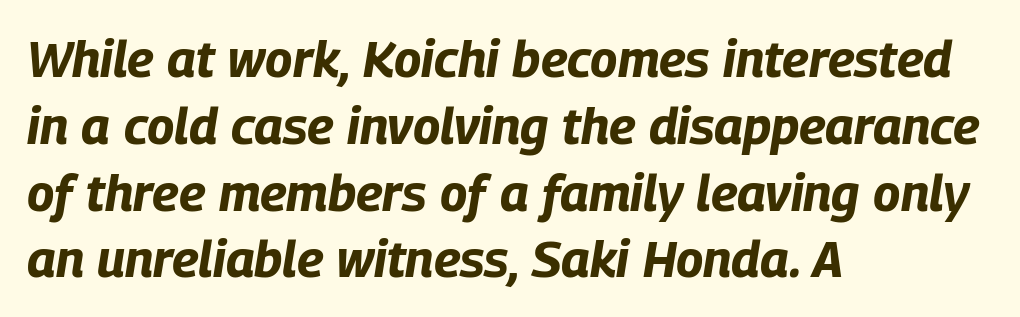
The image shows 51 px bold, condensed type, italic (leaning right); set left-aligned, normal line spacing (1.31x), normal letter spacing, not underlined; low stroke contrast and a large x-height.
